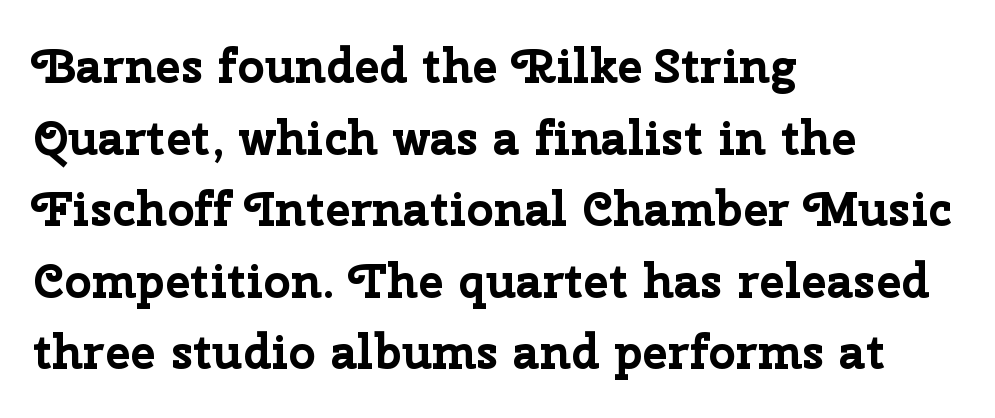
Line spacing here is normal. Tracking value appears to be zero — textbook default spacing. One-word summary of the alignment: left. A full-strength bold gives these letters their thick strokes.
